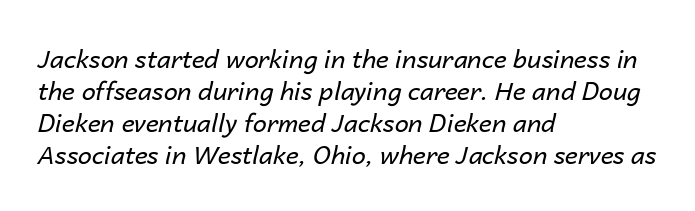
The image shows 25 px text type, italic (leaning right); set left-aligned, normal line spacing (1.28x), normal letter spacing, not underlined.
